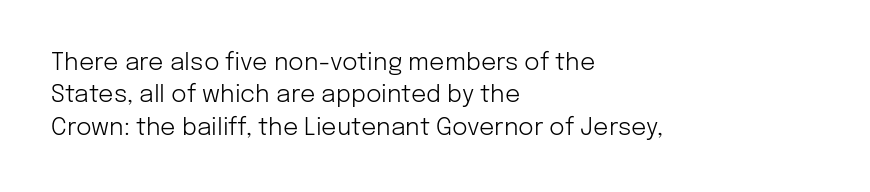
The image shows 24 px text type, upright; set left-aligned, normal line spacing (1.35x), normal letter spacing, not underlined.
